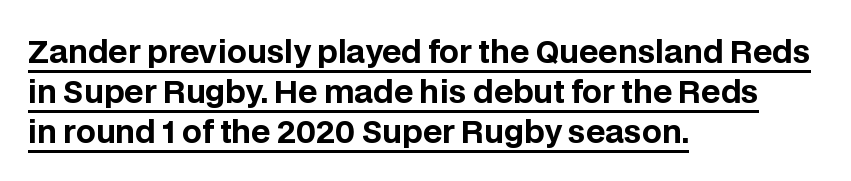
The image shows 31 px bold sans-serif type, upright; set left-aligned, normal line spacing (1.29x), normal letter spacing, underlined; low stroke contrast and a large x-height.
